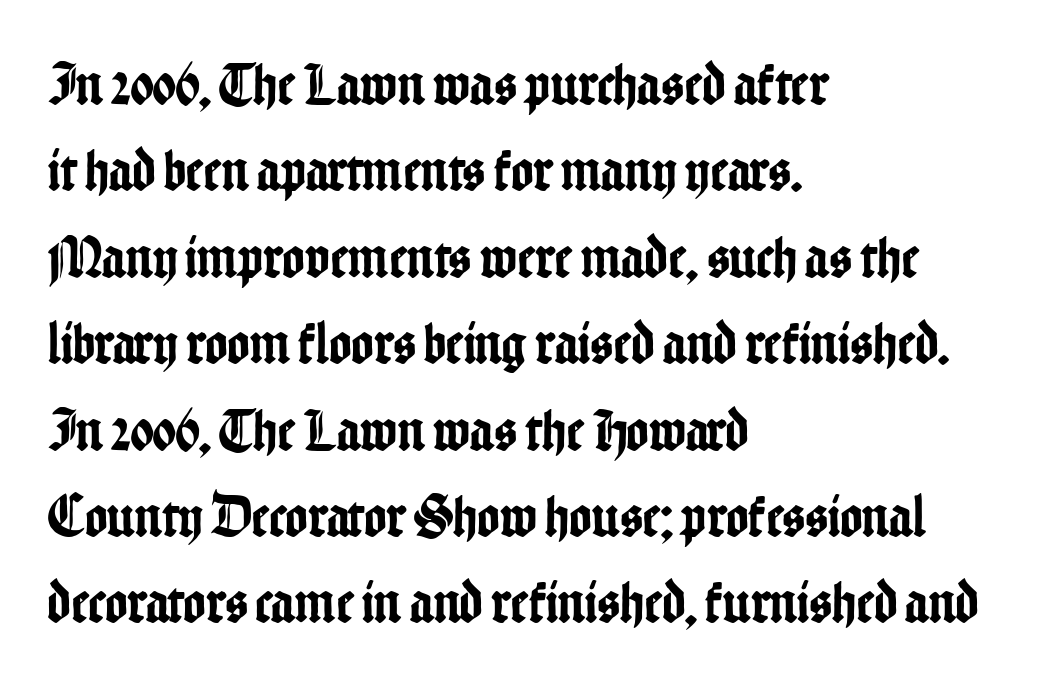
The letters carry no serifs — their stems end cleanly without finishing strokes. Line spacing here is normal. Designer's note — italics off, roman on. This sample is left-justified, so line endings fall wherever the words run out. The face used here is rendered with its standard letterfit. Descender tails drop into unmarked territory.
